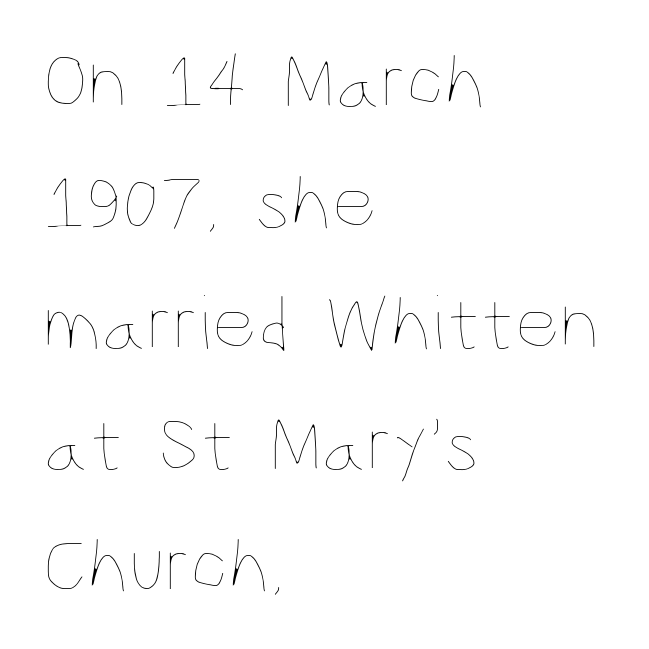
The image shows 78 px thin, condensed type, upright; set left-aligned, normal line spacing (1.55x), normal letter spacing, not underlined; low stroke contrast and a large x-height.
